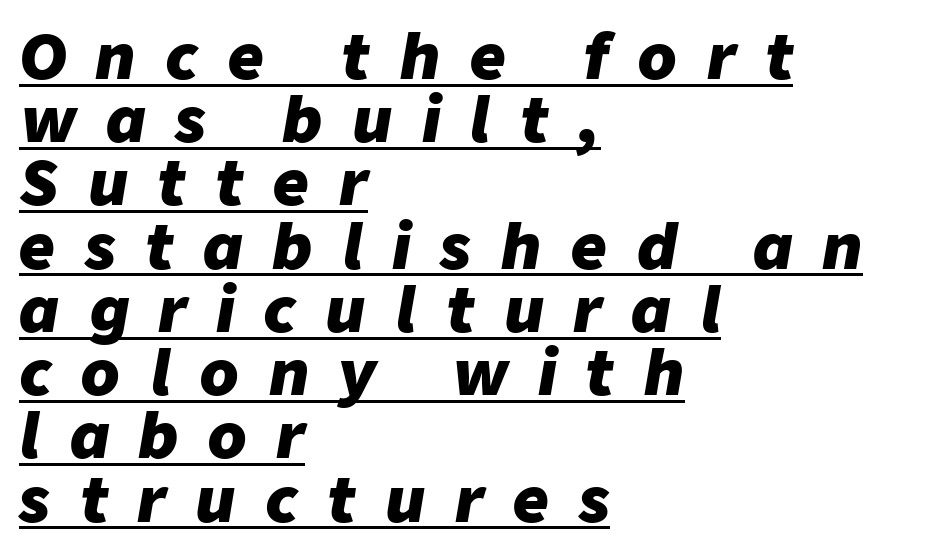
{"italic": "yes", "lean": "right", "slant_degrees": 9, "bold": "yes", "weight": "heavy", "width": "normal", "stroke_contrast": "low", "x_height": "medium", "monospaced": "no", "underline": "yes", "align": "left", "line_spacing": "tight", "line_spacing_ratio": 1.02, "letter_spacing": "wide", "letter_spacing_em": 0.48, "glyph_px": 62}
